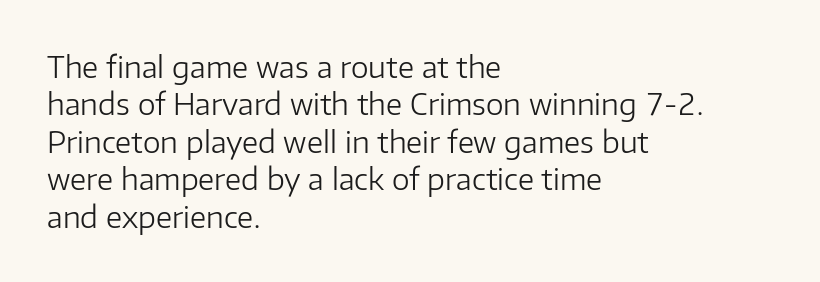
Q: Is the text bold? A: No.
Q: Is the text italic (slanted)? A: No, it is upright.
Q: Is the typeface a serif or a sans-serif typeface? A: Sans-serif.
Q: Is the text underlined? A: No.
Q: How is the paragraph aligned? A: Left-aligned.
Q: Is the spacing between letters normal or unusually wide? A: Normal.
Q: Is the spacing between lines tight, normal or loose? A: Normal.
Q: Width (condensed, normal, or wide)? A: Normal.
Q: Stroke contrast? A: Low.
Q: x-height? A: Medium.
Q: Monospaced? A: No.
